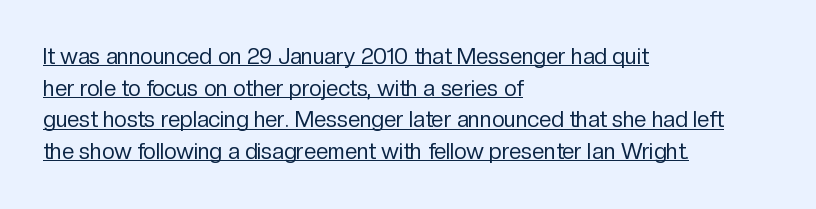
All the whitespace from short lines collects on the right. The font's upright variant was chosen for this text. Observe the ordinary spacing: letters are neighbours, not strangers. This reads as an unemphasized weight, regular at the heaviest.
